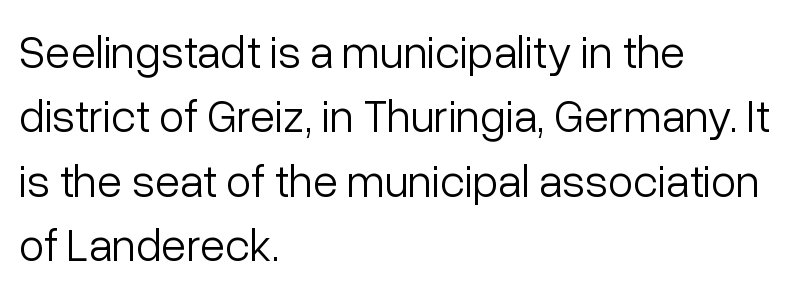
The image shows 46 px light sans-serif type, upright; set left-aligned, normal line spacing (1.4x), normal letter spacing, not underlined; low stroke contrast and a medium x-height.
